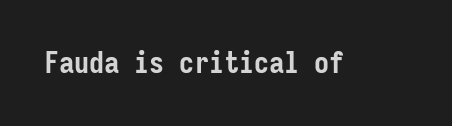
The image shows 30 px semibold, condensed sans-serif type, upright, monospaced; set normal letter spacing, not underlined; low stroke contrast and a medium x-height.
